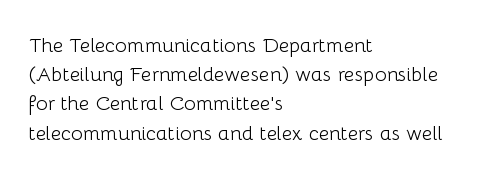
The image shows 20 px text type, upright; set left-aligned, normal line spacing (1.46x), normal letter spacing, not underlined.
